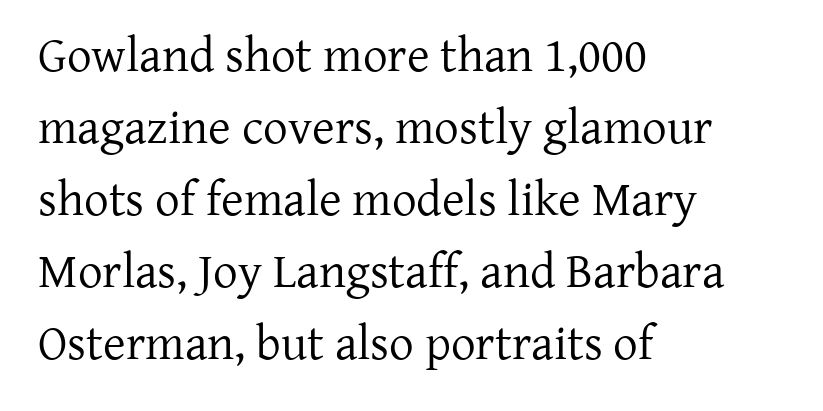
{"serif": "yes", "italic": "no", "bold": "no", "weight": "regular", "width": "normal", "stroke_contrast": "low", "x_height": "medium", "monospaced": "no", "underline": "no", "align": "left", "line_spacing": "normal", "line_spacing_ratio": 1.47, "letter_spacing": "normal", "letter_spacing_em": 0.0, "glyph_px": 49}
